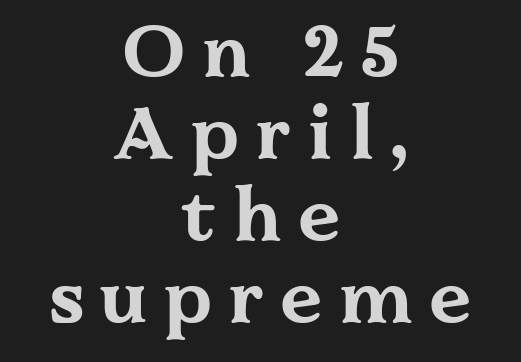
{"serif": "yes", "italic": "no", "bold": "yes", "weight": "bold", "width": "wide", "stroke_contrast": "medium", "x_height": "medium", "monospaced": "no", "underline": "no", "align": "center", "line_spacing": "tight", "line_spacing_ratio": 1.11, "letter_spacing": "wide", "letter_spacing_em": 0.23, "glyph_px": 74}
